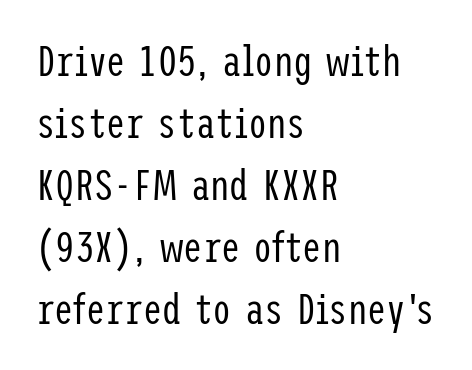
The strokes are not fattened; the text isn't bold. The type sits square on the baseline with zero lean. The rendering keeps characters at their native spacing. The face used here is a sans, in the tradition of grotesques and geometrics.
